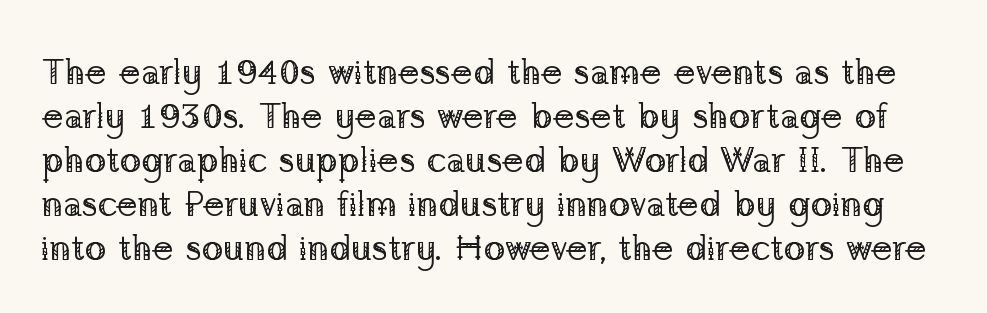
The image shows 36 px regular-weight serif type, upright; set line spacing 1.22x, normal letter spacing, not underlined; low stroke contrast and a medium x-height.
